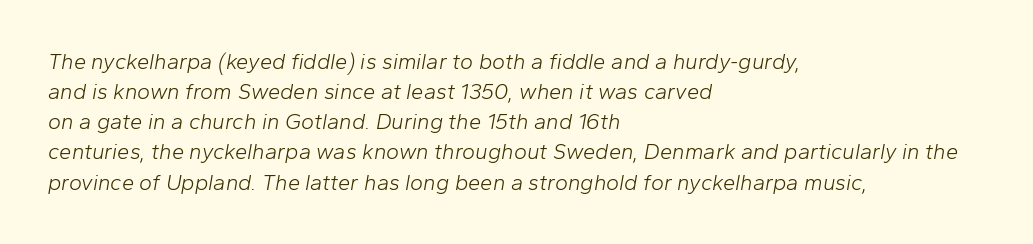
{"italic": "yes", "lean": "right", "slant_degrees": 10, "bold": "no", "underline": "no", "align": "left", "line_spacing": "normal", "line_spacing_ratio": 1.37, "letter_spacing": "normal", "letter_spacing_em": 0.0, "glyph_px": 22}
